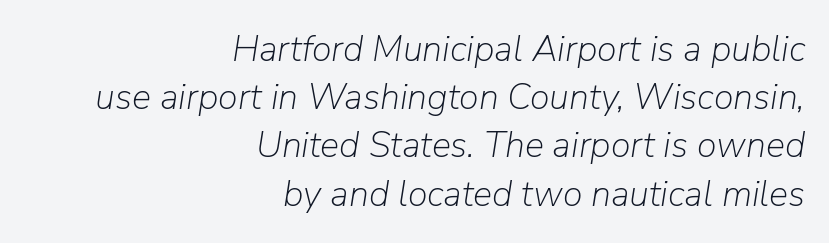
Q: Is the text bold? A: No.
Q: Is the text italic (slanted)? A: Yes, it leans right by about 9 degrees.
Q: Is the text underlined? A: No.
Q: How is the paragraph aligned? A: Right-aligned.
Q: Is the spacing between letters normal or unusually wide? A: Normal.
Q: Is the spacing between lines tight, normal or loose? A: Normal.
Q: Width (condensed, normal, or wide)? A: Normal.
Q: Stroke contrast? A: Low.
Q: x-height? A: Medium.
Q: Monospaced? A: No.
